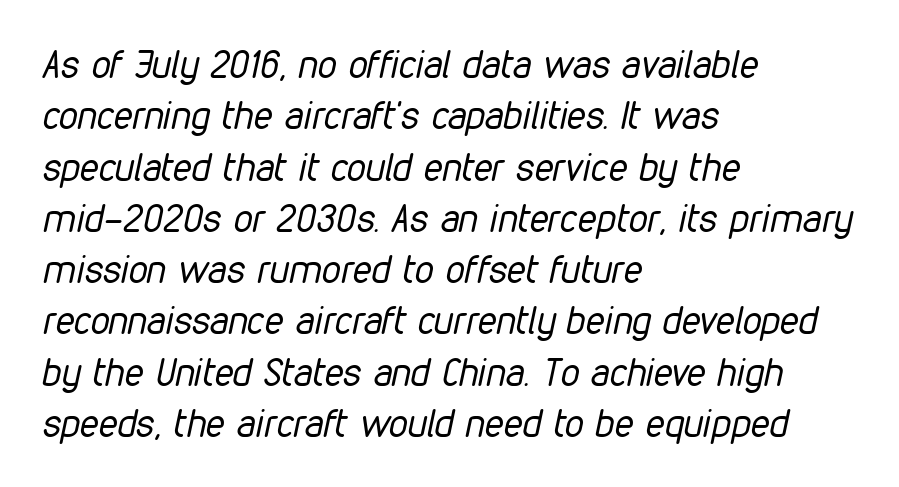
This sample uses an oblique cut, with every glyph tilted off the vertical. The gaps between neighbouring characters are ordinary and unremarkable. Horizontal alignment here is leftward, the default for most running prose. The zone under the glyphs is completely vacant.
